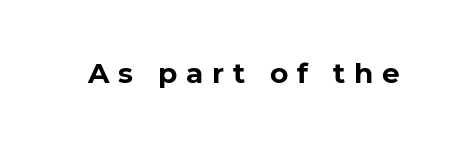
{"serif": "no", "bold": "yes", "weight": "bold", "width": "normal", "stroke_contrast": "low", "x_height": "medium", "monospaced": "no", "underline": "no", "letter_spacing": "wide", "letter_spacing_em": 0.31, "glyph_px": 28}
